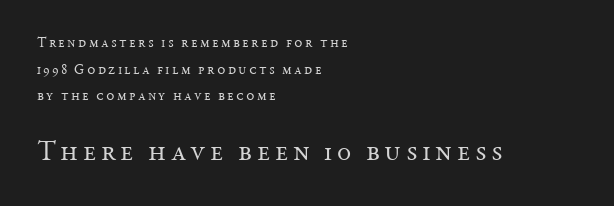
{"serif": "yes", "italic": "no", "bold": "no", "weight": "regular", "width": "normal", "stroke_contrast": "medium", "x_height": "medium", "monospaced": "no", "underline": "no", "align": "left", "line_spacing": "loose", "line_spacing_ratio": 1.91, "larger_block": "second", "size_ratio": 2.0, "glyph_px": 28}
